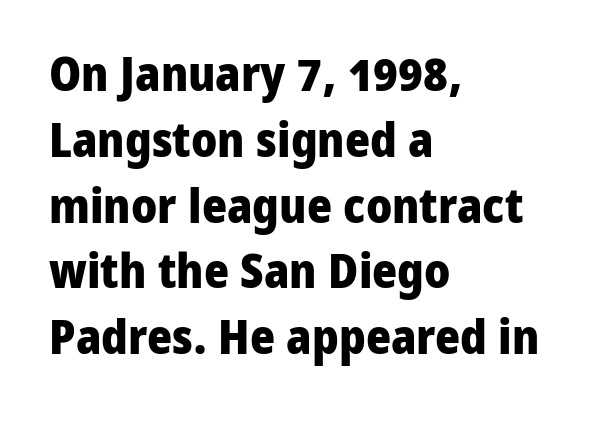
Each word holds together tightly as a unit, with standard inter-letter gaps. These lines are composed in type without serifs. All the whitespace from short lines collects on the right. Compared with typical paragraphs, the rows here are spaced about the same. Each letter keeps its own natural width here, so spacing adapts to shape. The face used here has the dense, thick strokes of a bold.
